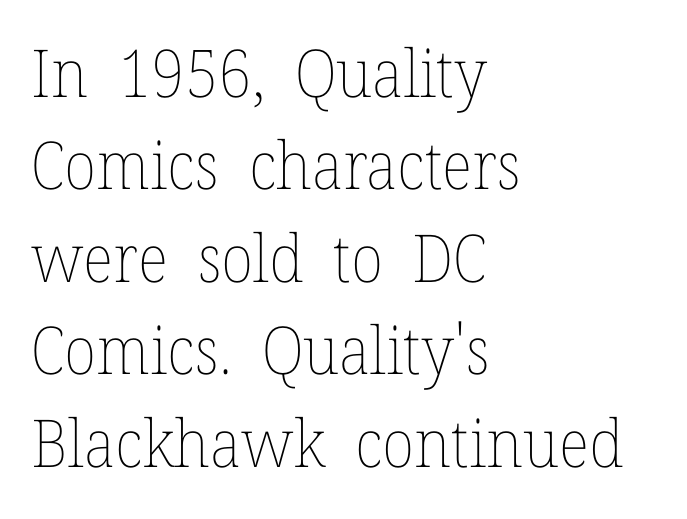
Q: Is the text bold? A: No.
Q: Is the text italic (slanted)? A: No, it is upright.
Q: Is the text underlined? A: No.
Q: How is the paragraph aligned? A: Left-aligned.
Q: Is the spacing between letters normal or unusually wide? A: Normal.
Q: Is the spacing between lines tight, normal or loose? A: Normal.
Q: Width (condensed, normal, or wide)? A: Normal.
Q: Stroke contrast? A: Low.
Q: x-height? A: Medium.
Q: Monospaced? A: No.
